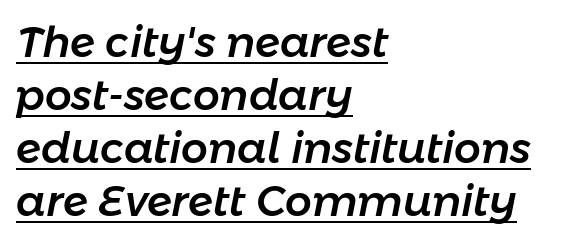
{"italic": "yes", "lean": "right", "slant_degrees": 11, "width": "normal", "stroke_contrast": "low", "x_height": "medium", "monospaced": "no", "underline": "yes", "align": "left", "line_spacing": "normal", "line_spacing_ratio": 1.26, "letter_spacing": "normal", "letter_spacing_em": 0.0, "glyph_px": 42}
